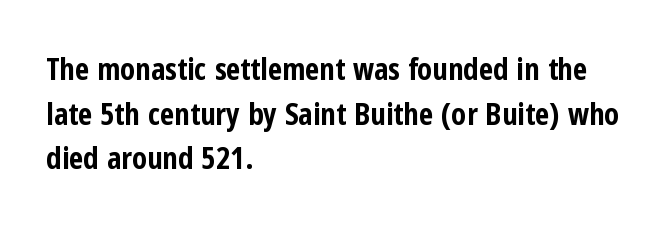
The line-height multiplier appears to be the usual default. Casual observation: everything's shoved over to the left. Nothing sits at the stroke ends, so this counts as sans-serif. The strip under each line holds only bare page.
